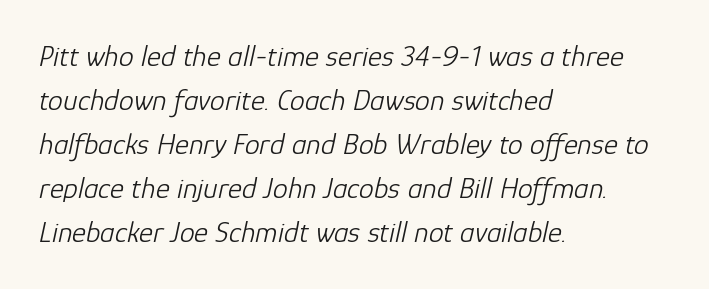
Q: Is the text bold? A: No.
Q: Is the text italic (slanted)? A: Yes, it leans right by about 12 degrees.
Q: Is the text underlined? A: No.
Q: How is the paragraph aligned? A: Left-aligned.
Q: Is the spacing between letters normal or unusually wide? A: Normal.
Q: Is the spacing between lines tight, normal or loose? A: Normal.
Q: Width (condensed, normal, or wide)? A: Normal.
Q: Stroke contrast? A: Low.
Q: x-height? A: Medium.
Q: Monospaced? A: No.
